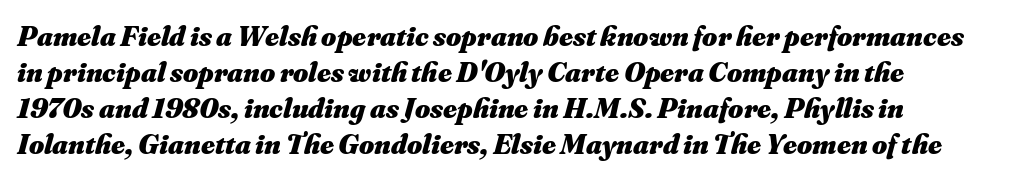
Any mark beneath the type? The region is blank. The passage shown is emphatically bold. Tracking here is standard; glyphs follow each other at the usual distance. Is this a fixed-width face? No — the glyphs have proportional, varying widths. The paragraph shown leans on its left margin. This sample uses an oblique cut, with every glyph tilted off the vertical.
